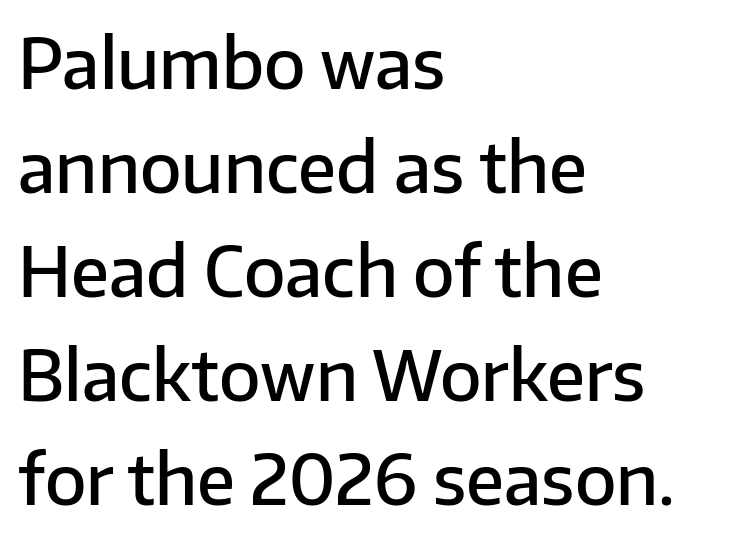
The image shows 68 px semibold sans-serif type, upright; set left-aligned, normal line spacing (1.53x), normal letter spacing, not underlined; low stroke contrast and a medium x-height.
